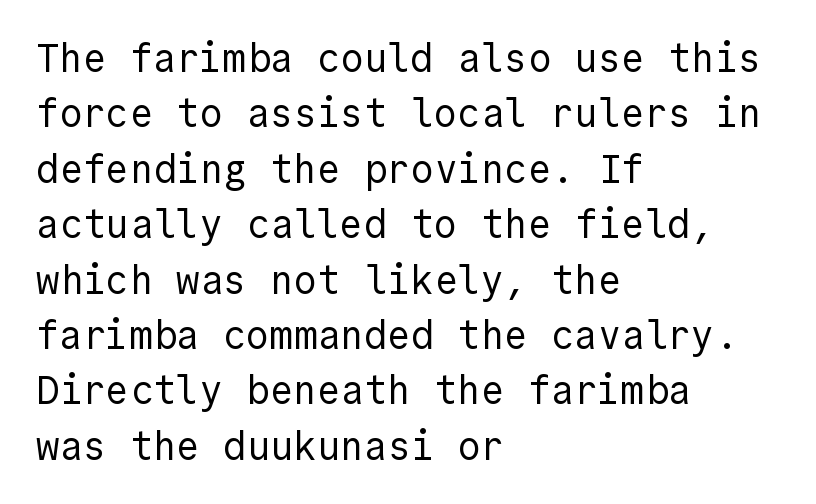
A bare baseline throughout the passage. The setting favours the left margin, as ordinary paragraphs usually do. When letters stand straight like this, we call the style roman or upright. You can tell from the bare stems that sans-serif type was used. The space between consecutive lines is moderate. A typesetter would call this zero additional tracking.
